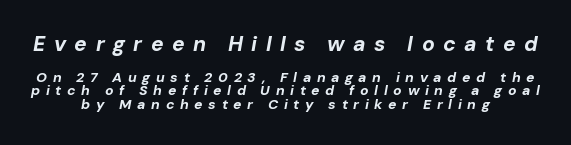
Q: Is the text bold? A: Yes.
Q: Is the text italic (slanted)? A: Yes, it leans right by about 10 degrees.
Q: Is the text underlined? A: No.
Q: How is the paragraph aligned? A: Centered.
Q: Is the spacing between letters normal or unusually wide? A: Unusually wide.
Q: Is the spacing between lines tight, normal or loose? A: Tight.
Q: Which block of text is set in a larger size, the first (top) or the second (bottom)? A: The first (top) one.
